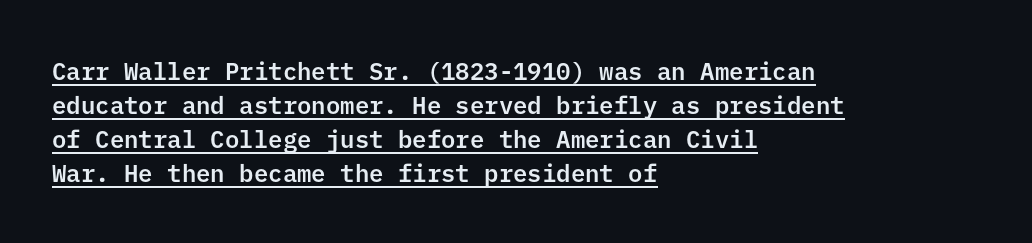
{"italic": "no", "underline": "yes", "align": "left", "line_spacing": "normal", "line_spacing_ratio": 1.42, "letter_spacing": "normal", "letter_spacing_em": 0.0, "glyph_px": 24}
